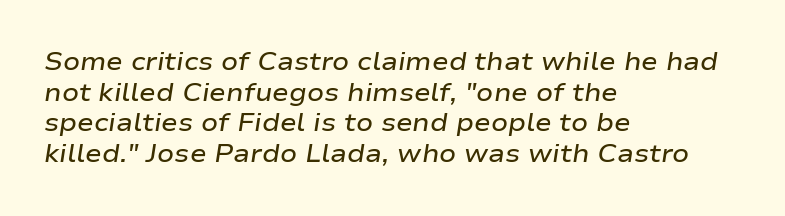
Q: Is the text bold? A: Semi-bold.
Q: Is the text italic (slanted)? A: Yes, it leans right by about 9 degrees.
Q: Is the text underlined? A: No.
Q: How is the paragraph aligned? A: Left-aligned.
Q: Is the spacing between letters normal or unusually wide? A: Normal.
